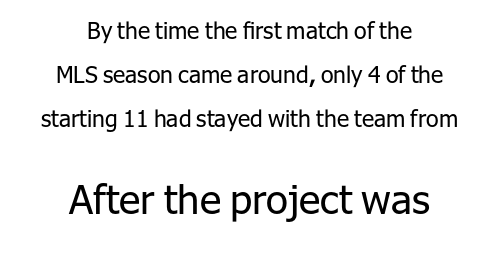
The image shows 40 px regular-weight sans-serif type, upright; set centered, loose line spacing (1.91x), normal letter spacing, not underlined; the second (bottom) block is 1.74x larger; low stroke contrast and a medium x-height.
